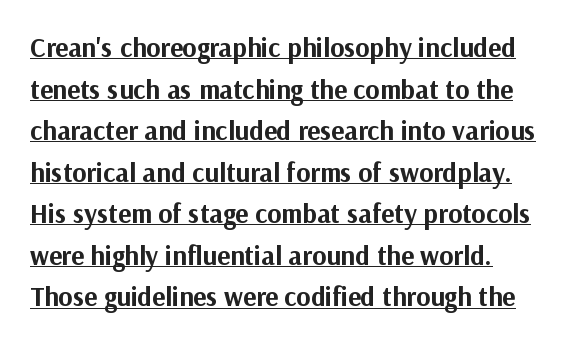
{"italic": "no", "bold": "yes", "underline": "yes", "align": "left", "line_spacing": "normal", "line_spacing_ratio": 1.54, "letter_spacing": "normal", "letter_spacing_em": 0.0, "glyph_px": 27}
